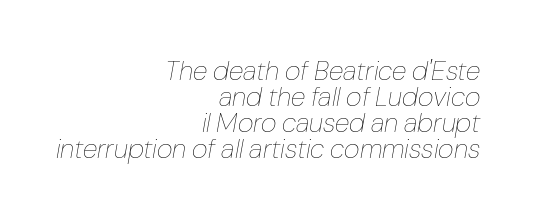
The image shows 27 px text type, italic (leaning right); set right-aligned, tight line spacing (0.96x), normal letter spacing, not underlined.
